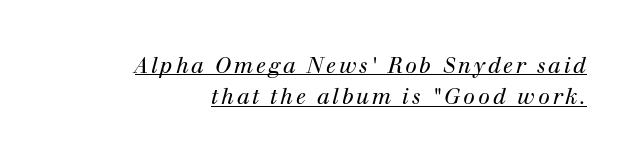
Q: Is the text bold? A: No.
Q: Is the text italic (slanted)? A: Yes, it leans right by about 12 degrees.
Q: Is the text underlined? A: Yes.
Q: How is the paragraph aligned? A: Right-aligned.
Q: Is the spacing between lines tight, normal or loose? A: Normal.
